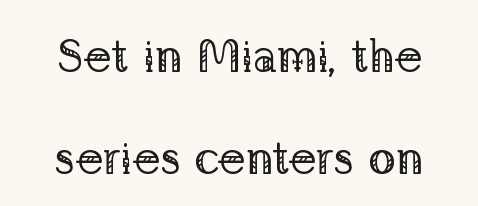
The image shows 46 px regular-weight serif type, upright; set centered, loose line spacing (2.21x), normal letter spacing, not underlined; low stroke contrast and a medium x-height.
